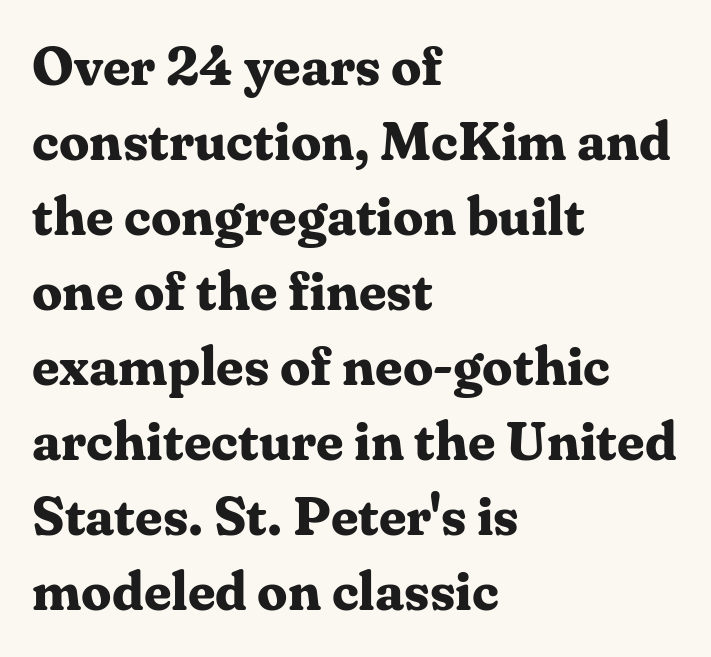
Q: Is the text bold? A: Yes.
Q: Is the text italic (slanted)? A: No, it is upright.
Q: Is the typeface a serif or a sans-serif typeface? A: Serif.
Q: Is the text underlined? A: No.
Q: How is the paragraph aligned? A: Left-aligned.
Q: Is the spacing between letters normal or unusually wide? A: Normal.
Q: Is the spacing between lines tight, normal or loose? A: Normal.
Q: Width (condensed, normal, or wide)? A: Normal.
Q: Stroke contrast? A: Medium.
Q: x-height? A: Medium.
Q: Monospaced? A: No.
